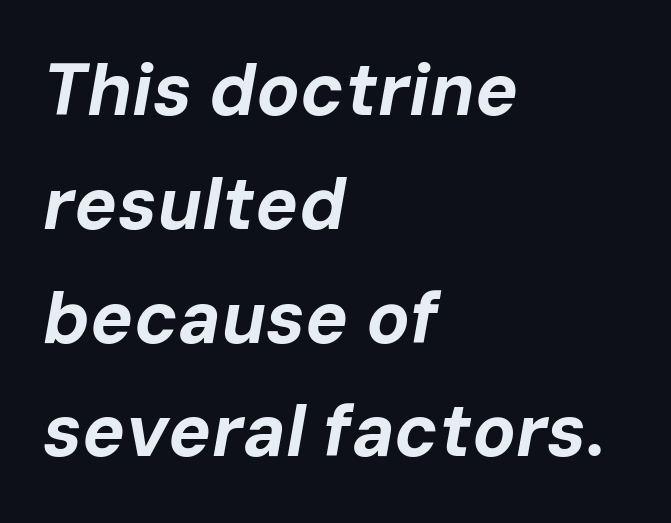
Q: Is the text bold? A: Yes.
Q: Is the text italic (slanted)? A: Yes, it leans right by about 10 degrees.
Q: Is the text underlined? A: No.
Q: How is the paragraph aligned? A: Left-aligned.
Q: Is the spacing between letters normal or unusually wide? A: Normal.
Q: Is the spacing between lines tight, normal or loose? A: Normal.
Q: Width (condensed, normal, or wide)? A: Normal.
Q: Stroke contrast? A: Low.
Q: x-height? A: Medium.
Q: Monospaced? A: No.
